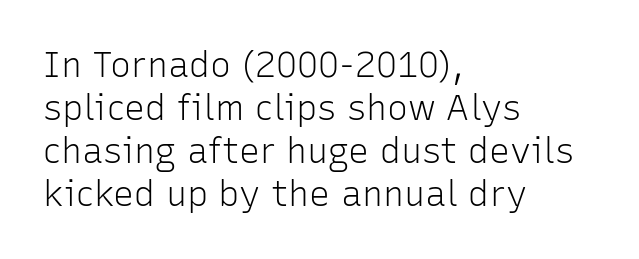
{"serif": "no", "italic": "no", "bold": "no", "weight": "light", "width": "normal", "stroke_contrast": "low", "x_height": "medium", "monospaced": "no", "underline": "no", "align": "left", "line_spacing_ratio": 1.23, "letter_spacing": "normal", "letter_spacing_em": 0.0, "glyph_px": 35}
